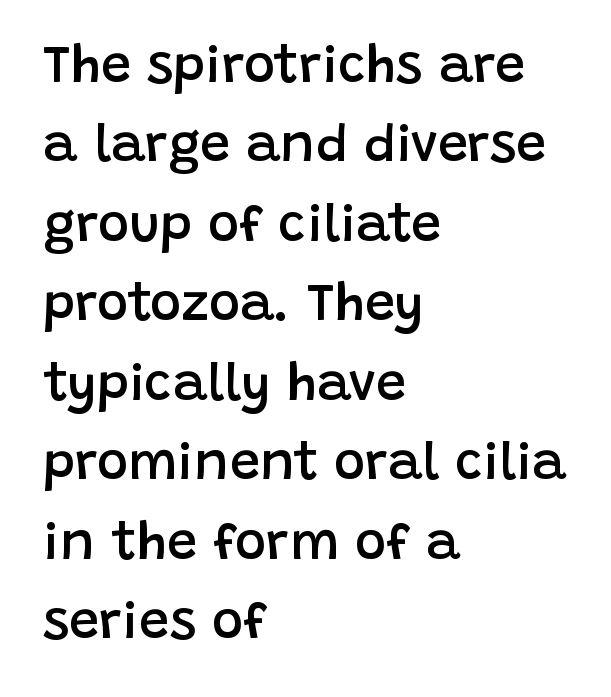
The image shows 53 px semibold sans-serif type, upright; set left-aligned, normal line spacing (1.5x), normal letter spacing, not underlined; low stroke contrast and a large x-height.
